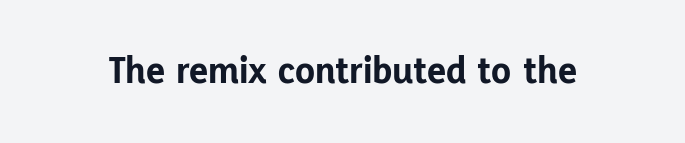
The image shows 40 px bold sans-serif type, upright; set normal letter spacing, not underlined; low stroke contrast and a medium x-height.
